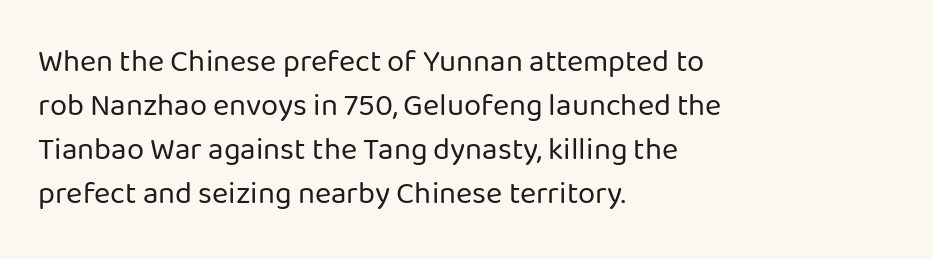
The image shows 31 px regular-weight sans-serif type, upright; set left-aligned, normal line spacing (1.42x), normal letter spacing, not underlined; low stroke contrast and a medium x-height.
